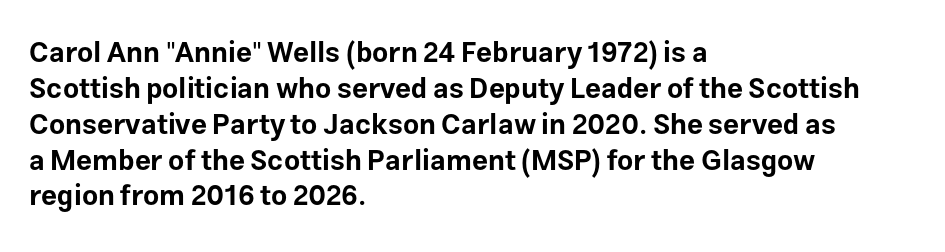
Q: Is the text bold? A: Yes.
Q: Is the text italic (slanted)? A: No, it is upright.
Q: Is the typeface a serif or a sans-serif typeface? A: Sans-serif.
Q: Is the text underlined? A: No.
Q: How is the paragraph aligned? A: Left-aligned.
Q: Is the spacing between letters normal or unusually wide? A: Normal.
Q: Is the spacing between lines tight, normal or loose? A: Normal.
Q: Width (condensed, normal, or wide)? A: Normal.
Q: Stroke contrast? A: Low.
Q: x-height? A: Medium.
Q: Monospaced? A: No.
